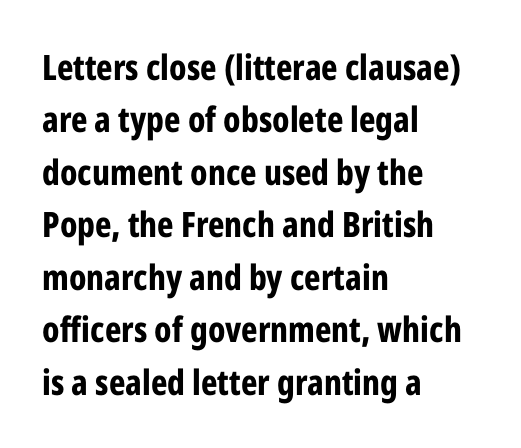
Q: Is the text bold? A: Yes.
Q: Is the text italic (slanted)? A: No, it is upright.
Q: Is the typeface a serif or a sans-serif typeface? A: Sans-serif.
Q: Is the text underlined? A: No.
Q: How is the paragraph aligned? A: Left-aligned.
Q: Is the spacing between letters normal or unusually wide? A: Normal.
Q: Is the spacing between lines tight, normal or loose? A: Normal.
Q: Width (condensed, normal, or wide)? A: Condensed.
Q: Stroke contrast? A: Low.
Q: x-height? A: Medium.
Q: Monospaced? A: No.
